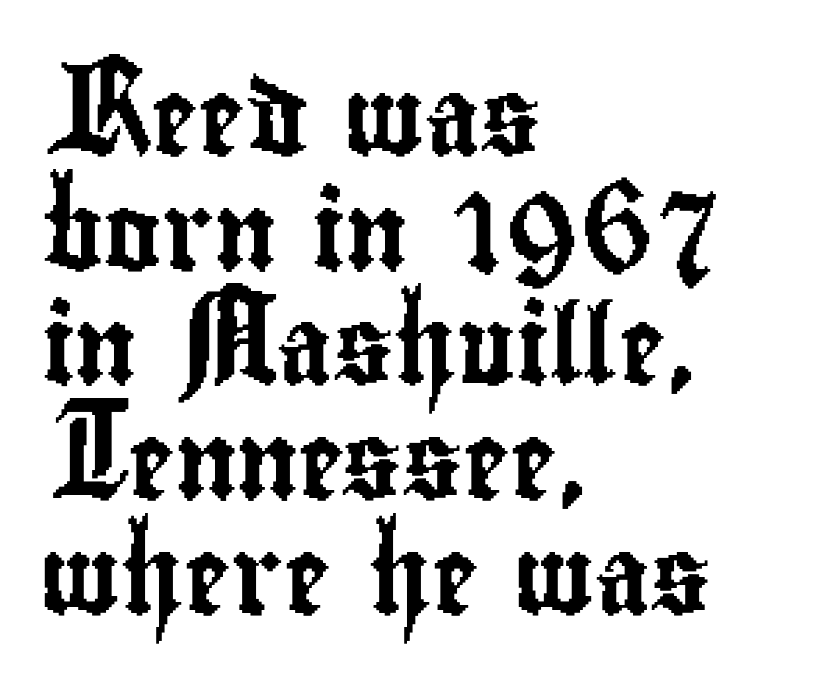
Q: Is the text italic (slanted)? A: No, it is upright.
Q: Is the typeface a serif or a sans-serif typeface? A: Sans-serif.
Q: Is the text underlined? A: No.
Q: How is the paragraph aligned? A: Left-aligned.
Q: Is the spacing between letters normal or unusually wide? A: Normal.
Q: Is the spacing between lines tight, normal or loose? A: Normal.
Q: Width (condensed, normal, or wide)? A: Condensed.
Q: Stroke contrast? A: Low.
Q: x-height? A: Small.
Q: Monospaced? A: No.
